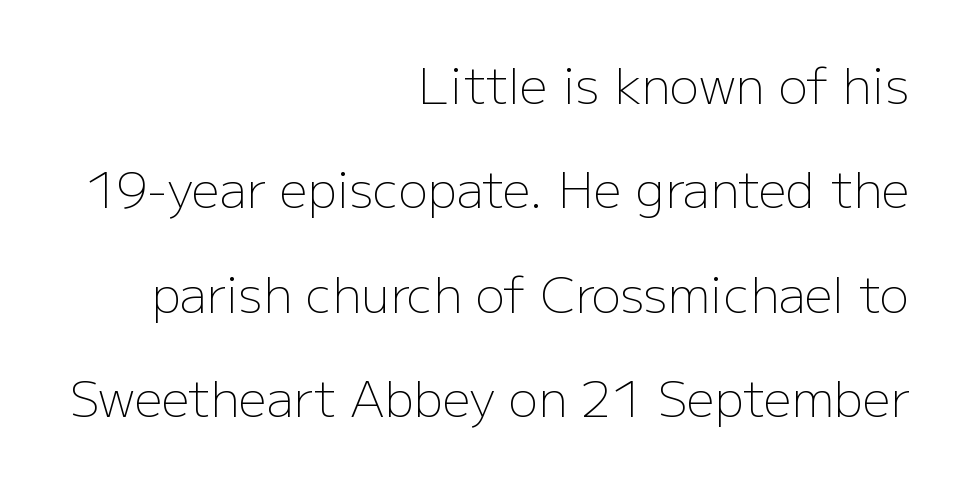
Is the type heavy? It reads as light-to-regular instead. Honestly, the rows look like they've been pulled way apart. It's the straight-up-and-down kind of type. All the whitespace from short lines collects on the left. You could not count columns in this text — the font is proportionally spaced. Look at the bottom of the vertical strokes: they stop flat, with no serifs.
